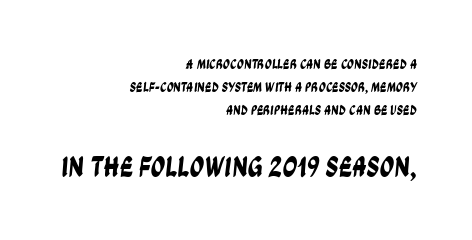
Q: Is the typeface a serif or a sans-serif typeface? A: Sans-serif.
Q: Is the text underlined? A: No.
Q: How is the paragraph aligned? A: Right-aligned.
Q: Is the spacing between letters normal or unusually wide? A: Normal.
Q: Is the spacing between lines tight, normal or loose? A: Normal.
Q: Which block of text is set in a larger size, the first (top) or the second (bottom)? A: The second (bottom) one.
Q: Width (condensed, normal, or wide)? A: Condensed.
Q: Stroke contrast? A: Low.
Q: x-height? A: Large.
Q: Monospaced? A: No.
